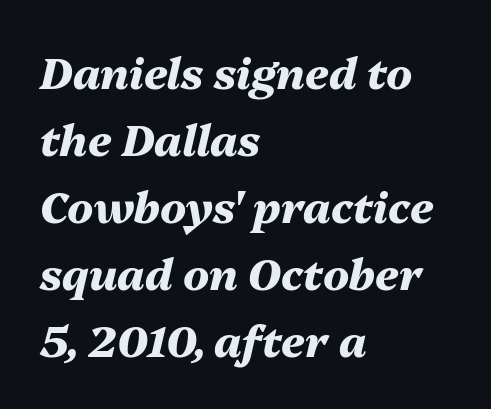
The image shows 43 px heavy type, italic (leaning right); set left-aligned, normal line spacing (1.56x), normal letter spacing, not underlined; medium stroke contrast and a medium x-height.
